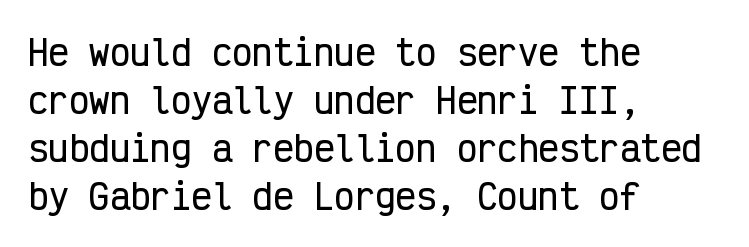
{"serif": "no", "italic": "no", "width": "condensed", "stroke_contrast": "low", "x_height": "medium", "monospaced": "yes", "underline": "no", "align": "left", "line_spacing": "normal", "line_spacing_ratio": 1.41, "letter_spacing": "normal", "letter_spacing_em": 0.0, "glyph_px": 34}
